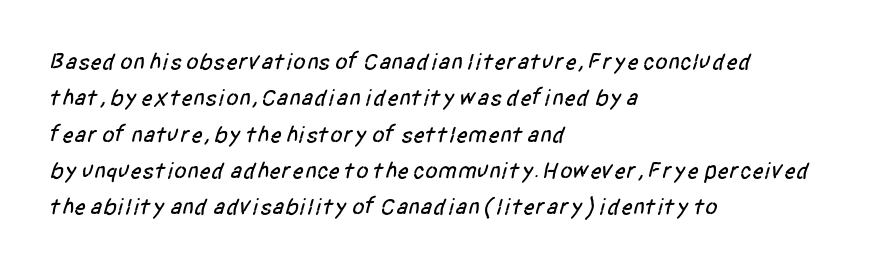
Q: Is the text underlined? A: No.
Q: How is the paragraph aligned? A: Left-aligned.
Q: Is the spacing between letters normal or unusually wide? A: Normal.
Q: Is the spacing between lines tight, normal or loose? A: Normal.
